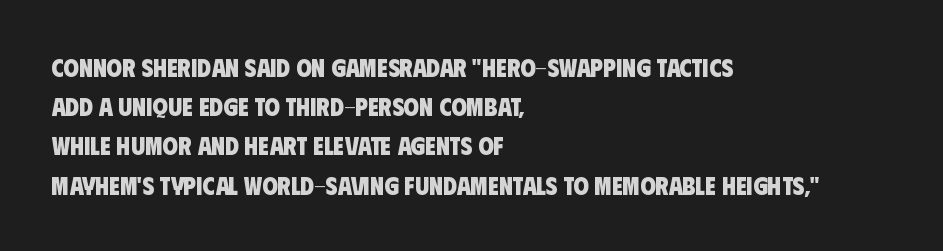
The image shows 25 px bold type; set left-aligned, normal line spacing (1.57x), normal letter spacing, not underlined.
